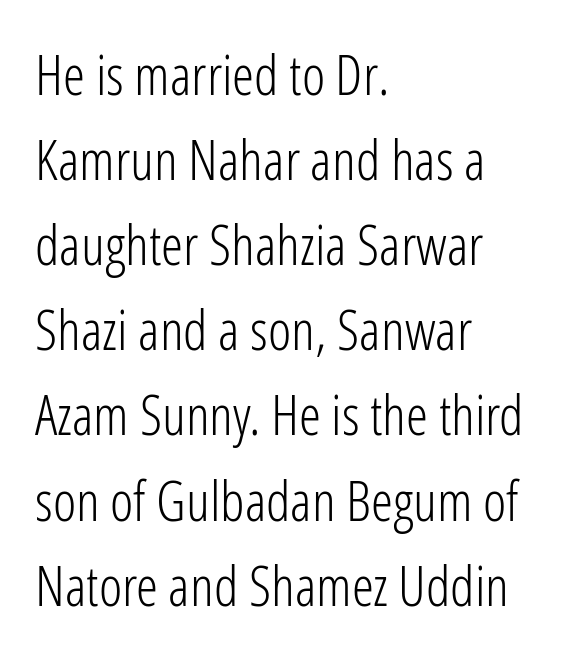
{"serif": "no", "italic": "no", "bold": "no", "weight": "light", "width": "condensed", "stroke_contrast": "low", "x_height": "medium", "monospaced": "no", "underline": "no", "align": "left", "line_spacing": "normal", "line_spacing_ratio": 1.52, "letter_spacing": "normal", "letter_spacing_em": 0.0, "glyph_px": 56}
